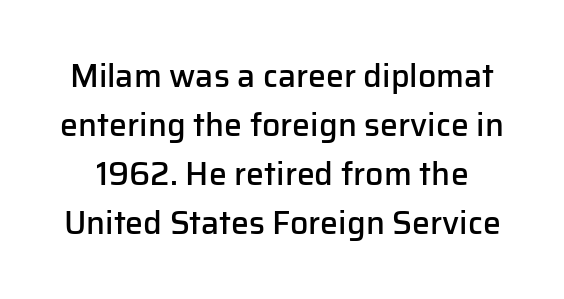
Q: Is the text bold? A: Semi-bold.
Q: Is the text italic (slanted)? A: No, it is upright.
Q: Is the typeface a serif or a sans-serif typeface? A: Sans-serif.
Q: Is the text underlined? A: No.
Q: Is the spacing between letters normal or unusually wide? A: Normal.
Q: Is the spacing between lines tight, normal or loose? A: Normal.
Q: Width (condensed, normal, or wide)? A: Normal.
Q: Stroke contrast? A: Low.
Q: x-height? A: Medium.
Q: Monospaced? A: No.
